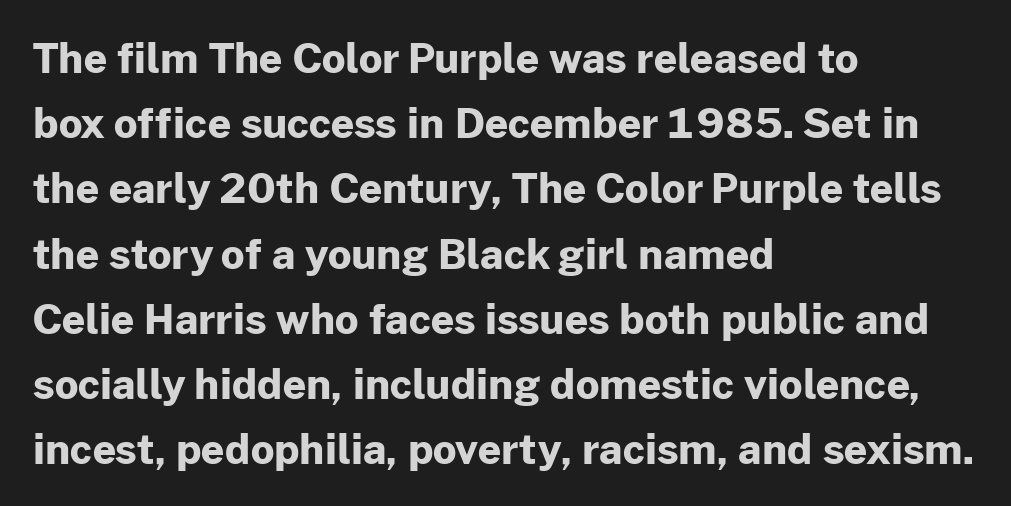
The image shows 41 px bold sans-serif type, upright; set left-aligned, normal line spacing (1.59x), normal letter spacing, not underlined; low stroke contrast and a medium x-height.
